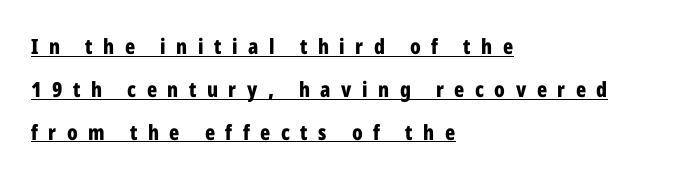
What weight is shown? A full bold with thick strokes. The passage is arranged the way most books set body copy — flush left. Caption: expanded tracking, letters set apart. Does the lettering tilt? It doesn't — this is upright. A typesetter would call this leading open, well beyond the default.
